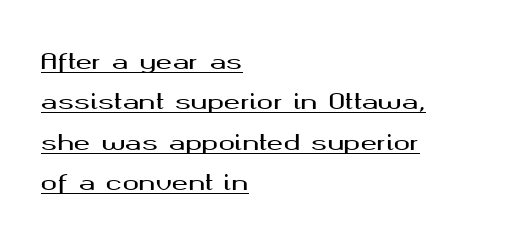
Line beginnings align vertically; line endings do not. The rendering uses the underline text-decoration. If you drew a line through each stem, it would be perfectly vertical. Honestly, the letter spacing is just normal — you wouldn't notice it.
